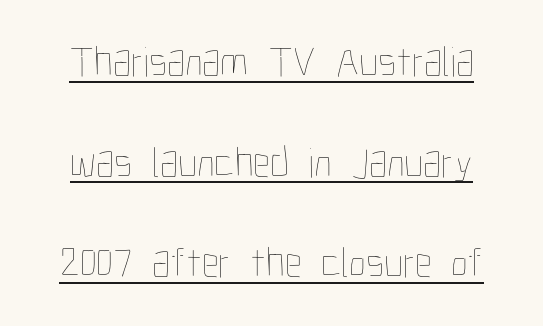
Think of a printed novel: that variable character pitch is what you see here. The lines are spread far apart with generous leading. Ink coverage per letter is moderate at most. The face used here appears with an underline applied. Spacing between characters is what you'd get straight out of the box.
